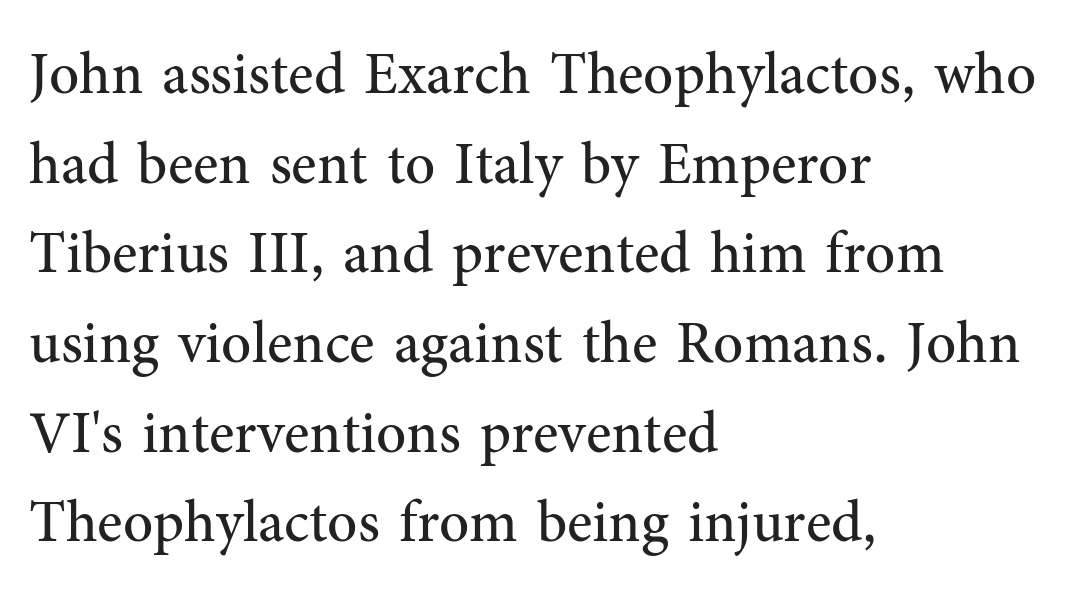
In terms of posture, this sample is upright. Regarding serifs, this sample has them. Observe the ordinary spacing: letters are neighbours, not strangers. Think of a printed novel: that variable character pitch is what you see here. Words float on clear page, feet unadorned. Each line starts at the same left margin while the right side varies.
